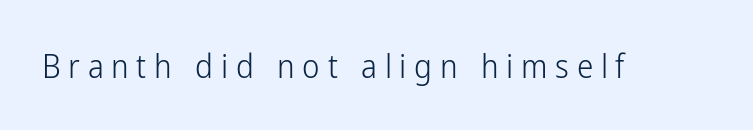
The strip under each line holds only bare page. Quick note: not italic, upright. Counters stay open thanks to moderate or lighter strokes. Observe the absence of serifs on each vertical stroke in this sample. These lines have a slow, spaced-out rhythm from letter to letter.
